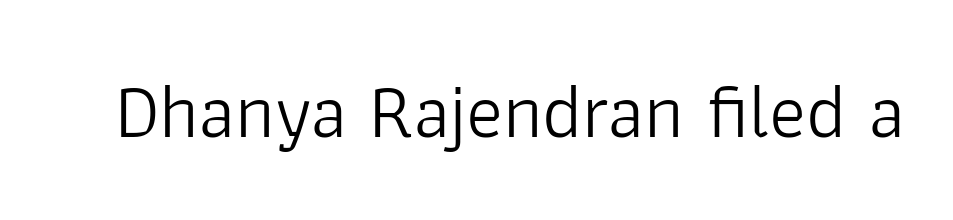
The image shows 77 px light sans-serif type, upright; set normal letter spacing, not underlined; low stroke contrast and a medium x-height.
